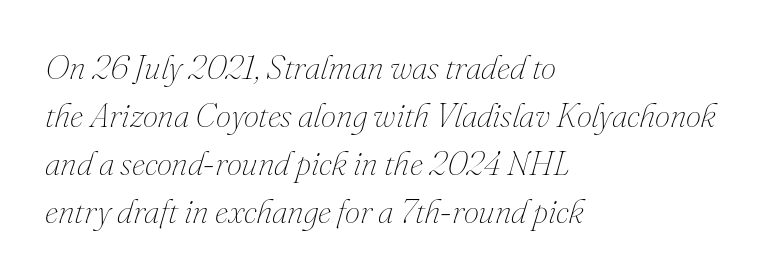
Q: Is the text bold? A: No.
Q: Is the text italic (slanted)? A: Yes, it leans right by about 16 degrees.
Q: Is the text underlined? A: No.
Q: How is the paragraph aligned? A: Left-aligned.
Q: Is the spacing between letters normal or unusually wide? A: Normal.
Q: Is the spacing between lines tight, normal or loose? A: Normal.
Q: Width (condensed, normal, or wide)? A: Normal.
Q: Stroke contrast? A: Medium.
Q: x-height? A: Small.
Q: Monospaced? A: No.
